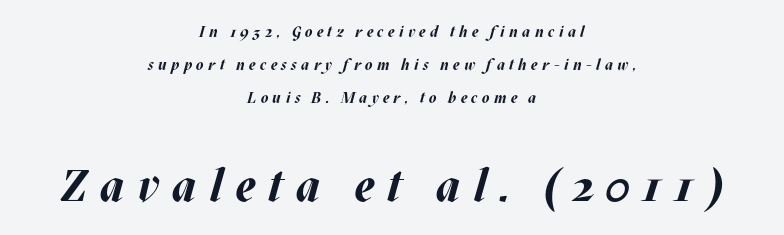
{"italic": "yes", "lean": "right", "slant_degrees": 17, "bold": "yes", "weight": "bold", "width": "normal", "stroke_contrast": "medium", "x_height": "large", "monospaced": "no", "underline": "no", "align": "center", "line_spacing": "loose", "line_spacing_ratio": 2.19, "letter_spacing": "wide", "letter_spacing_em": 0.29, "larger_block": "second", "size_ratio": 3.0, "glyph_px": 45}
